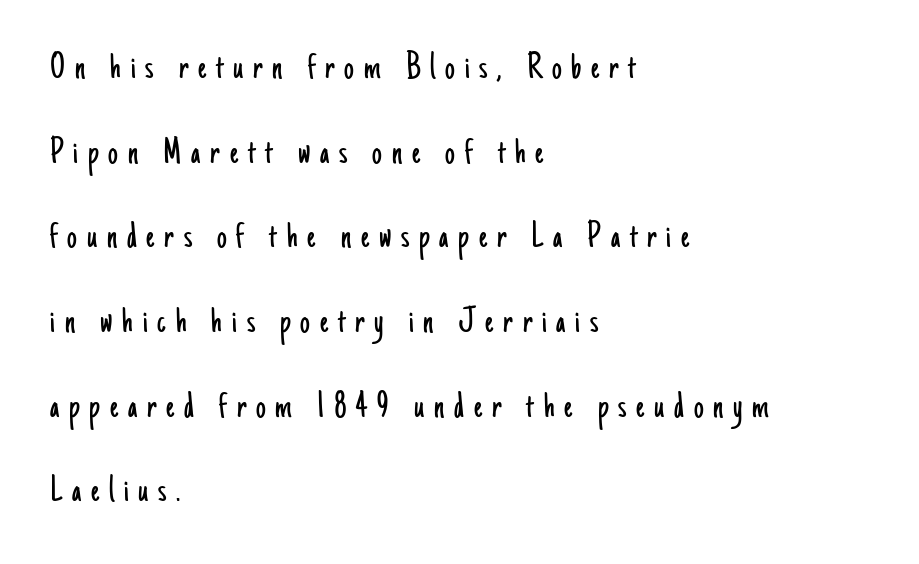
Q: Is the text bold? A: No.
Q: Is the text italic (slanted)? A: No, it is upright.
Q: Is the typeface a serif or a sans-serif typeface? A: Sans-serif.
Q: Is the text underlined? A: No.
Q: How is the paragraph aligned? A: Left-aligned.
Q: Is the spacing between letters normal or unusually wide? A: Unusually wide.
Q: Is the spacing between lines tight, normal or loose? A: Loose.
Q: Width (condensed, normal, or wide)? A: Condensed.
Q: Stroke contrast? A: Low.
Q: x-height? A: Small.
Q: Monospaced? A: No.
